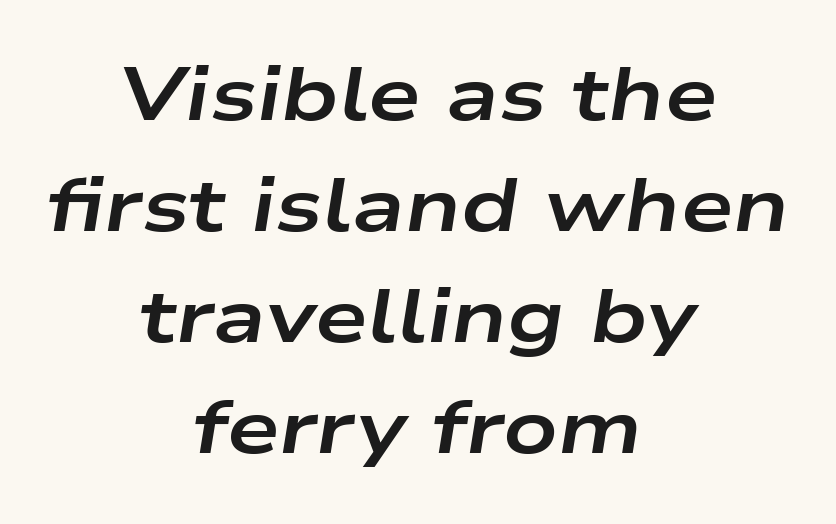
Typesetter's note: full bold, strokes at maximum text heaviness. These lines sit exactly where default settings would place them. Unmarked baselines from the first word to the last. Alignment: centered.
